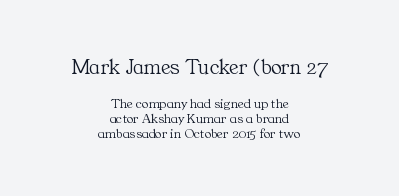
{"italic": "no", "bold": "no", "underline": "no", "align": "center", "line_spacing": "tight", "line_spacing_ratio": 1.07, "letter_spacing": "normal", "letter_spacing_em": 0.0, "larger_block": "first", "size_ratio": 1.57, "glyph_px": 22}
